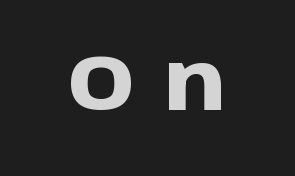
The image shows 79 px heavy sans-serif type, upright; set unusually wide letter spacing (+0.38 em), not underlined; low stroke contrast and a large x-height.
